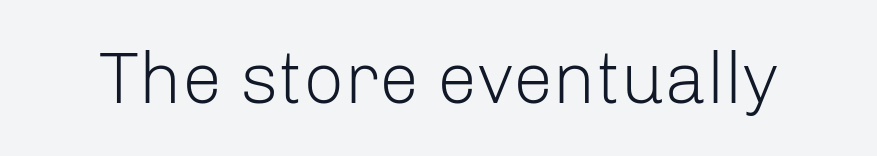
The image shows 72 px light sans-serif type, upright; set normal letter spacing, not underlined; low stroke contrast and a medium x-height.
